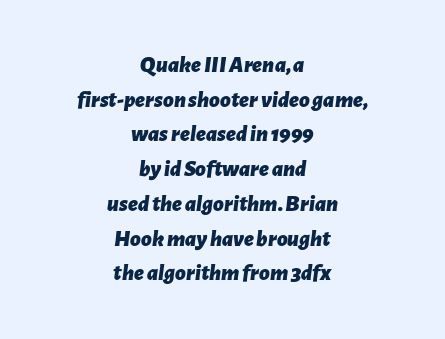
The image shows 23 px bold type, italic (leaning right); set centered, normal line spacing (1.51x), normal letter spacing, not underlined.
